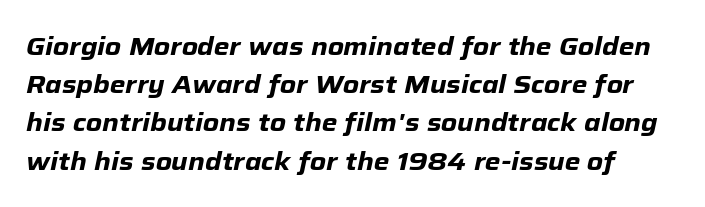
The image shows 25 px bold type, italic (leaning right); set normal line spacing (1.53x), normal letter spacing, not underlined.
